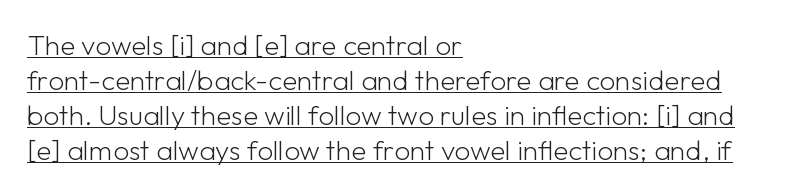
{"serif": "no", "italic": "no", "bold": "no", "weight": "light", "width": "normal", "stroke_contrast": "low", "x_height": "medium", "monospaced": "no", "underline": "yes", "align": "left", "line_spacing": "normal", "line_spacing_ratio": 1.25, "letter_spacing": "normal", "letter_spacing_em": 0.0, "glyph_px": 28}
